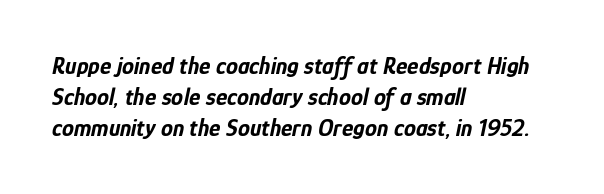
{"italic": "yes", "lean": "right", "slant_degrees": 12, "bold": "yes", "underline": "no", "align": "left", "line_spacing": "normal", "line_spacing_ratio": 1.29, "letter_spacing": "normal", "letter_spacing_em": 0.0, "glyph_px": 24}
